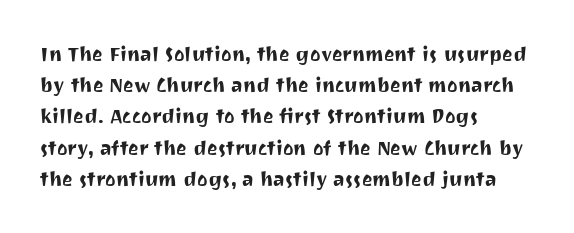
You could call the tracking neutral — neither tight nor loose. No italicization has been applied; the sample stays upright. Just letters on the line, the space beneath them empty. Compared with typical paragraphs, the rows here are spaced about the same.
